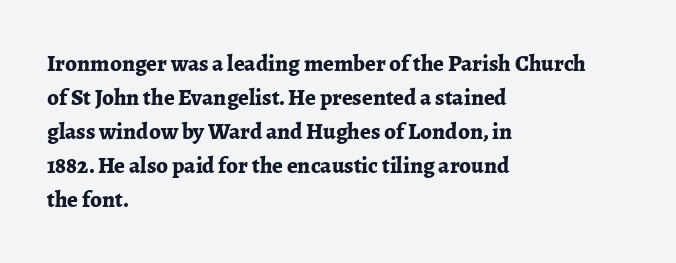
Q: Is the text bold? A: Yes.
Q: Is the text italic (slanted)? A: No, it is upright.
Q: Is the text underlined? A: No.
Q: How is the paragraph aligned? A: Left-aligned.
Q: Is the spacing between letters normal or unusually wide? A: Normal.
Q: Is the spacing between lines tight, normal or loose? A: Normal.
